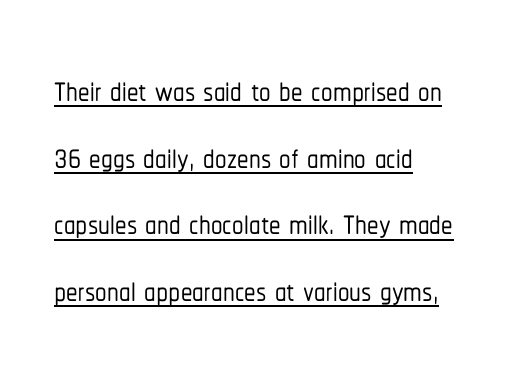
The image shows 46 px condensed sans-serif type, upright; set left-aligned, normal line spacing (1.45x), normal letter spacing, underlined; low stroke contrast and a medium x-height.
